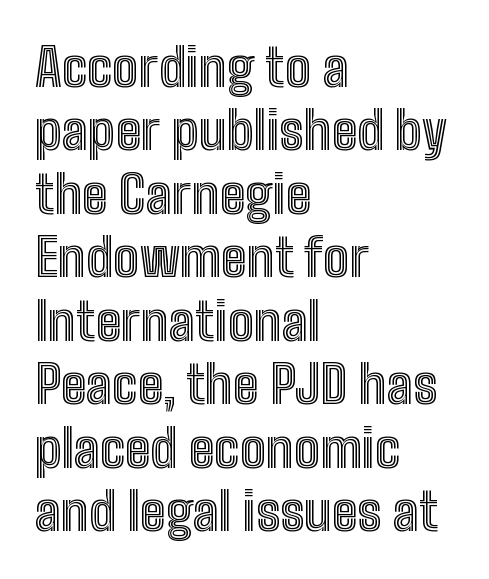
{"italic": "no", "width": "condensed", "x_height": "medium", "monospaced": "no", "underline": "no", "align": "left", "line_spacing_ratio": 1.22, "letter_spacing": "normal", "letter_spacing_em": 0.0, "glyph_px": 52}
